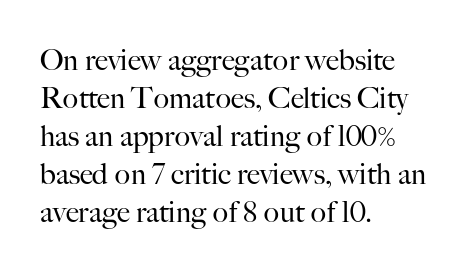
Q: Is the text bold? A: No.
Q: Is the text italic (slanted)? A: No, it is upright.
Q: Is the typeface a serif or a sans-serif typeface? A: Serif.
Q: Is the text underlined? A: No.
Q: How is the paragraph aligned? A: Left-aligned.
Q: Is the spacing between letters normal or unusually wide? A: Normal.
Q: Is the spacing between lines tight, normal or loose? A: Normal.
Q: Width (condensed, normal, or wide)? A: Normal.
Q: Stroke contrast? A: High.
Q: x-height? A: Small.
Q: Monospaced? A: No.
